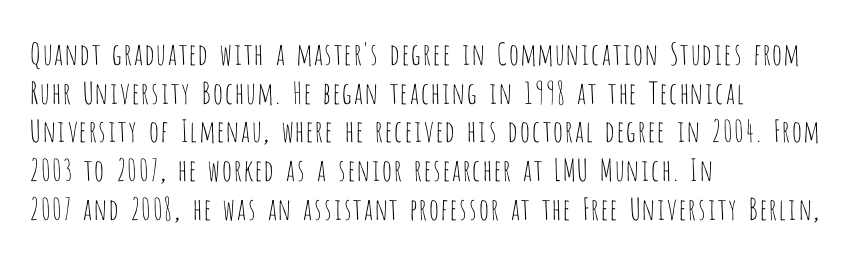
Descender tails drop into unmarked territory. Baseline-to-baseline distance is the conventional proportion of letter height. Examine the stroke ends and you'll find no serifs. Casual observation: everything's shoved over to the left. Between one letter and the next there's only the usual sliver of space. Characters remain perfectly vertical along every line.
